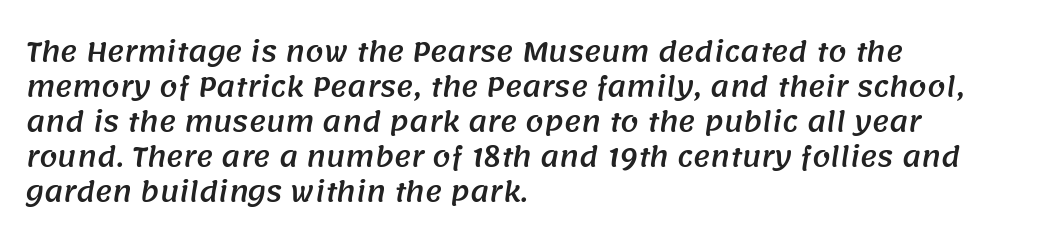
The image shows 26 px text type; set left-aligned, normal line spacing (1.35x), normal letter spacing, not underlined.
